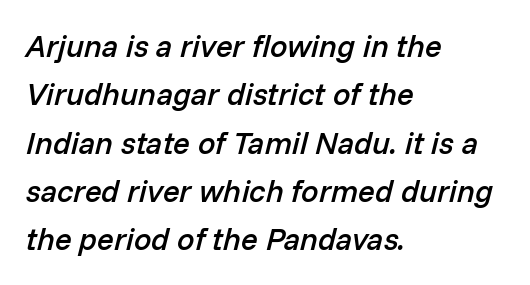
Q: Is the text bold? A: Semi-bold.
Q: Is the text italic (slanted)? A: Yes, it leans right by about 14 degrees.
Q: Is the text underlined? A: No.
Q: How is the paragraph aligned? A: Left-aligned.
Q: Is the spacing between letters normal or unusually wide? A: Normal.
Q: Is the spacing between lines tight, normal or loose? A: Normal.
Q: Width (condensed, normal, or wide)? A: Normal.
Q: Stroke contrast? A: Low.
Q: x-height? A: Medium.
Q: Monospaced? A: No.
